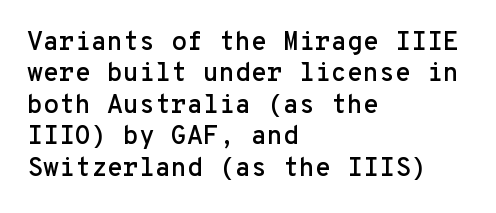
{"italic": "no", "underline": "no", "align": "left", "line_spacing_ratio": 1.21, "letter_spacing": "normal", "letter_spacing_em": 0.0, "glyph_px": 26}
